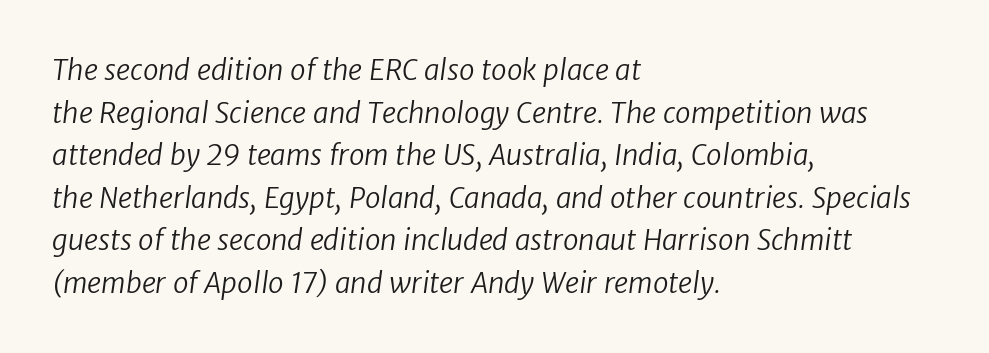
Think of a printed novel: that variable character pitch is what you see here. Alignment: flush left. How are the letters spaced? Ordinarily, with no added tracking. A typesetter would label this face a sans. The strokes are not fattened; the text isn't bold. Quick note: underline off.
